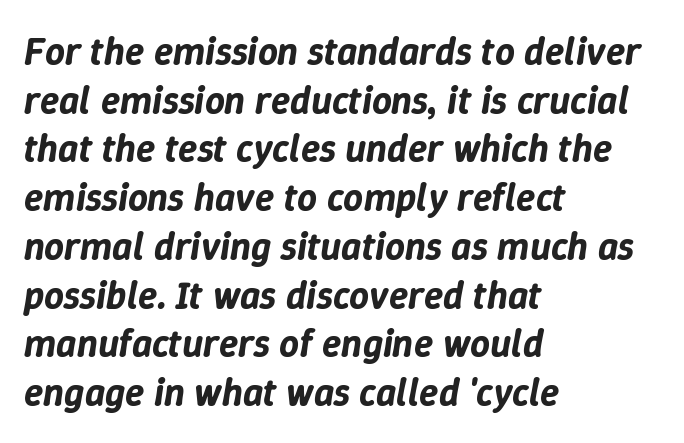
{"italic": "yes", "lean": "right", "slant_degrees": 9, "width": "normal", "stroke_contrast": "low", "x_height": "medium", "monospaced": "no", "underline": "no", "align": "left", "line_spacing": "normal", "line_spacing_ratio": 1.25, "letter_spacing": "normal", "letter_spacing_em": 0.0, "glyph_px": 39}
